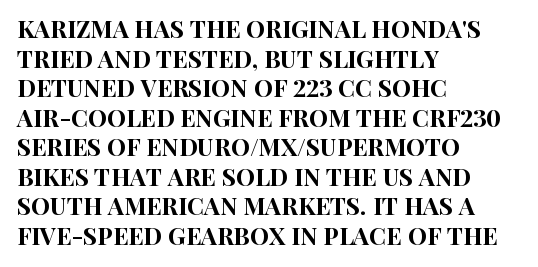
Q: Is the text italic (slanted)? A: No, it is upright.
Q: Is the text underlined? A: No.
Q: How is the paragraph aligned? A: Left-aligned.
Q: Is the spacing between letters normal or unusually wide? A: Normal.
